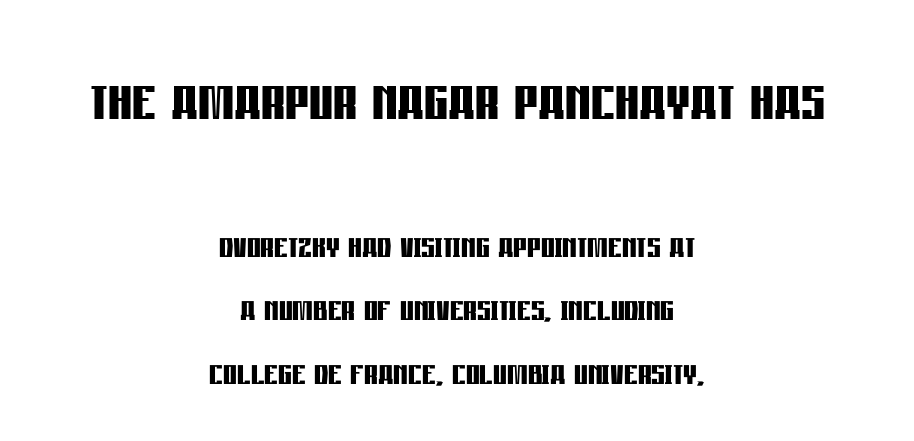
The passage shown is typeset with a sans-serif family. The more generous point size was reserved for the upper chunk. Successive baselines arrive at the customary interval. Heavy, bold letterforms. Standard letterfit; no display-style spreading of the glyphs.
